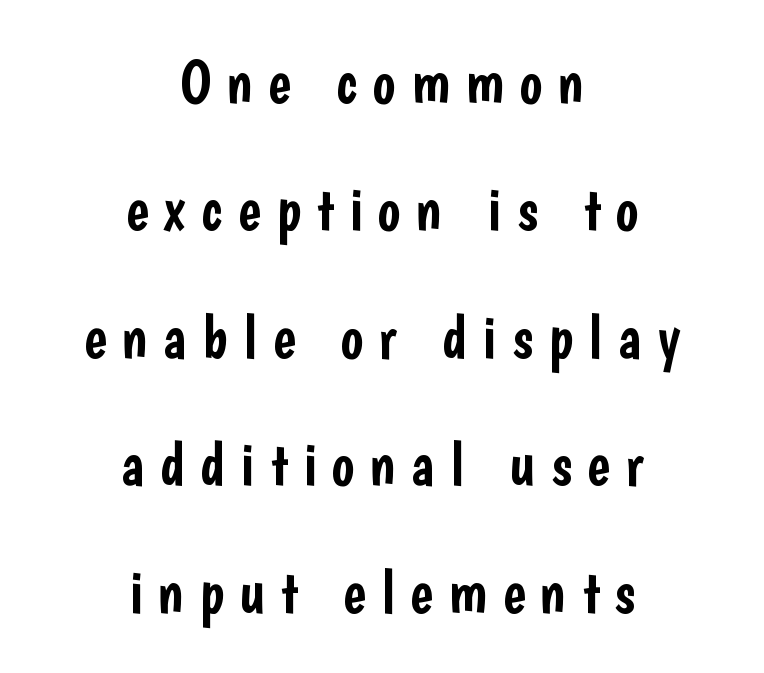
{"serif": "no", "italic": "no", "width": "condensed", "stroke_contrast": "low", "x_height": "medium", "monospaced": "no", "underline": "no", "align": "center", "line_spacing": "loose", "line_spacing_ratio": 2.09, "letter_spacing": "wide", "letter_spacing_em": 0.25, "glyph_px": 61}
